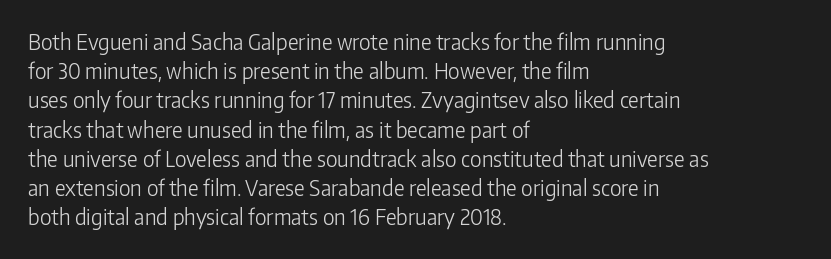
Q: Is the text bold? A: No.
Q: Is the text italic (slanted)? A: No, it is upright.
Q: Is the text underlined? A: No.
Q: How is the paragraph aligned? A: Left-aligned.
Q: Is the spacing between letters normal or unusually wide? A: Normal.
Q: Is the spacing between lines tight, normal or loose? A: Normal.
